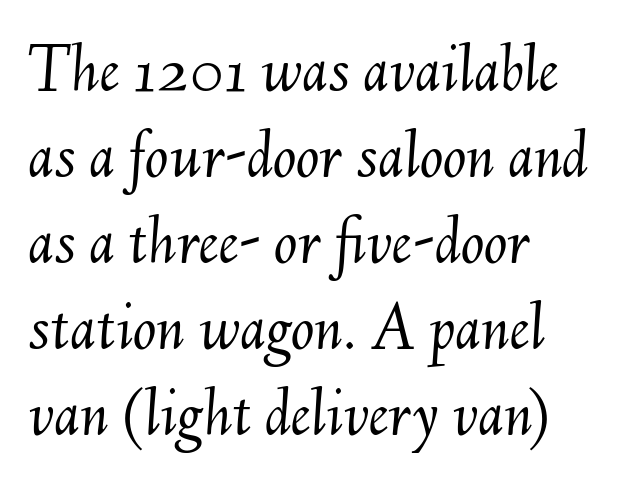
{"italic": "yes", "lean": "right", "slant_degrees": 6, "bold": "no", "weight": "light", "width": "normal", "stroke_contrast": "medium", "x_height": "small", "monospaced": "no", "underline": "no", "align": "left", "line_spacing_ratio": 1.23, "letter_spacing": "normal", "letter_spacing_em": 0.0, "glyph_px": 70}
